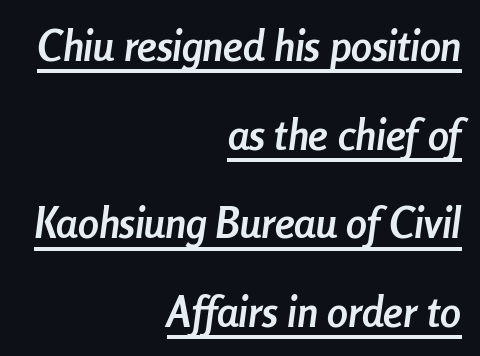
Q: Is the text bold? A: Yes.
Q: Is the text italic (slanted)? A: Yes, it leans right by about 8 degrees.
Q: Is the text underlined? A: Yes.
Q: How is the paragraph aligned? A: Right-aligned.
Q: Is the spacing between letters normal or unusually wide? A: Normal.
Q: Is the spacing between lines tight, normal or loose? A: Loose.
Q: Width (condensed, normal, or wide)? A: Condensed.
Q: Stroke contrast? A: Low.
Q: x-height? A: Medium.
Q: Monospaced? A: No.
